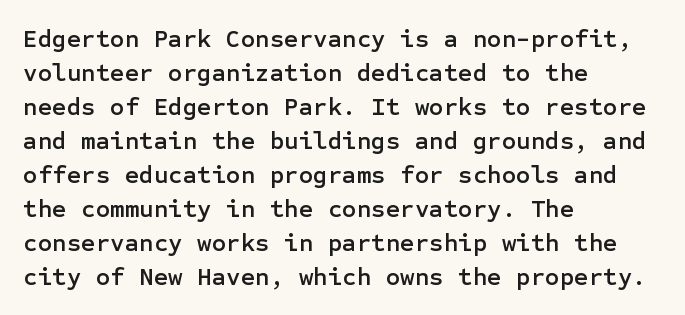
These lines were composed using upright roman letters. Line beginnings align vertically; line endings do not. Quick note: underline off. Nobody touched the tracking dial on this one. Leading matches the norm, producing a regular column.
